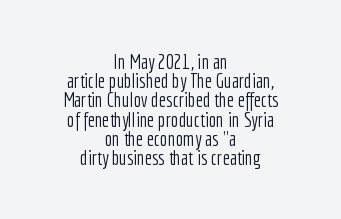
The image shows 20 px text type, upright; set centered, tight line spacing (0.96x), normal letter spacing, not underlined.
